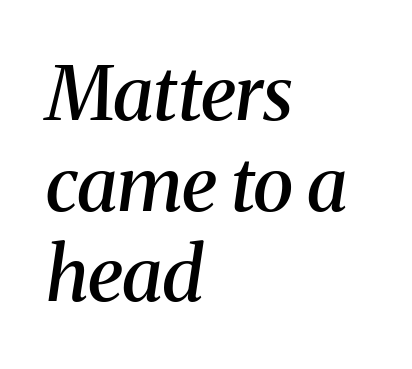
{"serif": "yes", "italic": "yes", "lean": "right", "slant_degrees": 8, "bold": "semi", "weight": "semibold", "width": "normal", "stroke_contrast": "medium", "x_height": "medium", "monospaced": "no", "underline": "no", "align": "left", "line_spacing_ratio": 1.21, "letter_spacing": "normal", "letter_spacing_em": 0.0, "glyph_px": 75}
